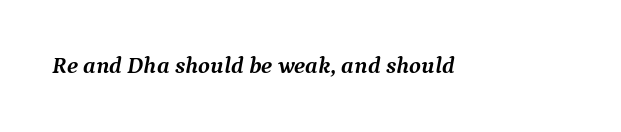
Q: Is the text bold? A: Yes.
Q: Is the text italic (slanted)? A: Yes, it leans right by about 9 degrees.
Q: Is the text underlined? A: No.
Q: Is the spacing between letters normal or unusually wide? A: Normal.
